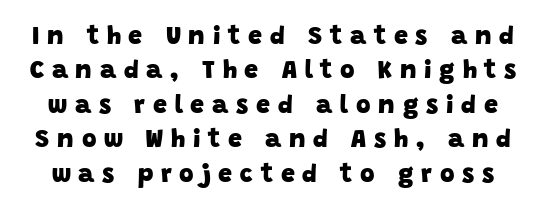
{"bold": "yes", "underline": "no", "line_spacing": "normal", "line_spacing_ratio": 1.38, "letter_spacing": "wide", "letter_spacing_em": 0.31, "glyph_px": 25}
